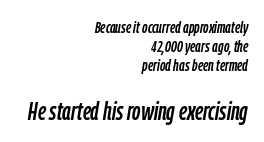
Right-aligned paragraph, ragged on the left. Here the second block reads like a headline and the first like body copy. The line texture is even and compact thanks to regular tracking. One glance says dense: line gaps are narrower than usual. It's the slanting kind of type. Rule under the text: the space is simply empty.
